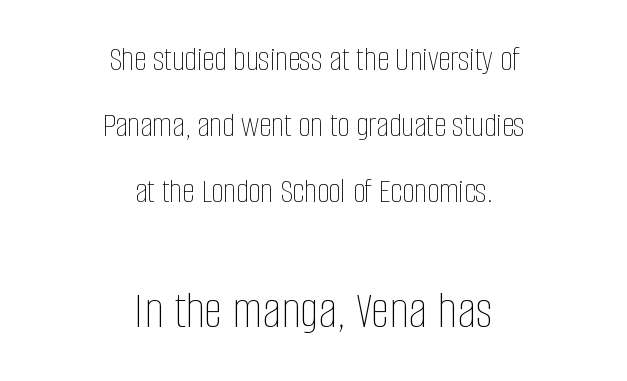
The image shows 53 px thin, condensed type, upright; set centered, line spacing 1.89x, normal letter spacing, not underlined; the second (bottom) block is 1.51x larger; low stroke contrast and a large x-height.
